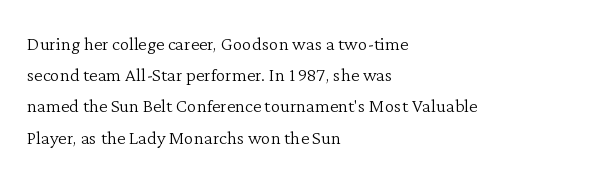
The ragged edge is on the right, which tells us the setting is flush left. The passage shown is not underscored anywhere. These lines were composed using upright roman letters. This sample uses plain, unmodified letter spacing. Reading down the column, the eye jumps a familiar distance to each next line.
